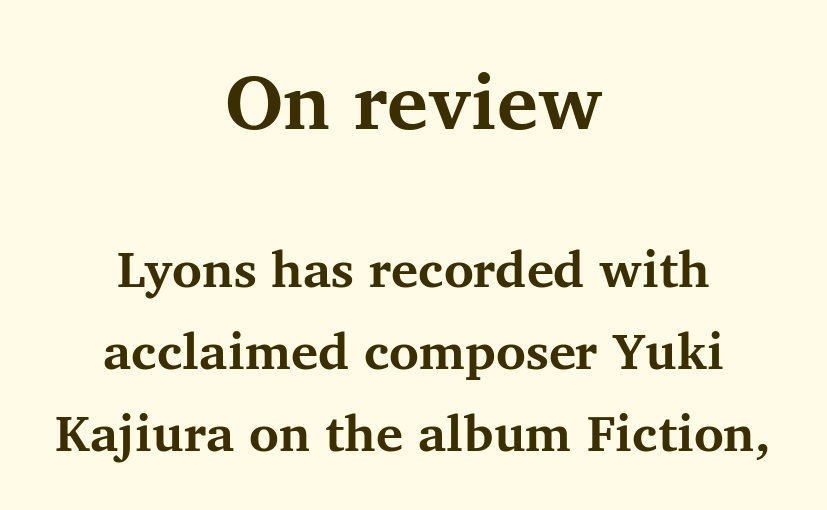
{"serif": "yes", "italic": "no", "bold": "yes", "weight": "bold", "width": "normal", "stroke_contrast": "medium", "x_height": "medium", "monospaced": "no", "underline": "no", "align": "center", "line_spacing": "normal", "line_spacing_ratio": 1.61, "letter_spacing": "normal", "letter_spacing_em": 0.0, "larger_block": "first", "size_ratio": 1.51, "glyph_px": 77}
